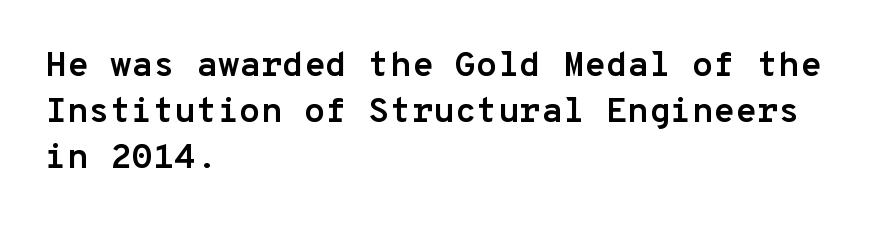
The image shows 35 px semibold sans-serif type, upright, monospaced; set left-aligned, normal line spacing (1.32x), normal letter spacing, not underlined; low stroke contrast and a medium x-height.
